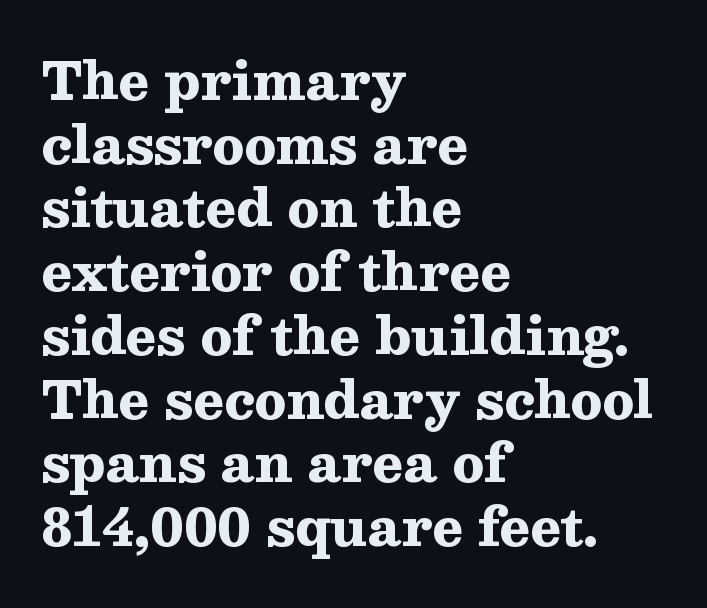
Q: Is the text bold? A: Yes.
Q: Is the text italic (slanted)? A: No, it is upright.
Q: Is the typeface a serif or a sans-serif typeface? A: Serif.
Q: Is the text underlined? A: No.
Q: How is the paragraph aligned? A: Left-aligned.
Q: Is the spacing between letters normal or unusually wide? A: Normal.
Q: Is the spacing between lines tight, normal or loose? A: Normal.
Q: Width (condensed, normal, or wide)? A: Wide.
Q: Stroke contrast? A: Medium.
Q: x-height? A: Medium.
Q: Monospaced? A: No.
